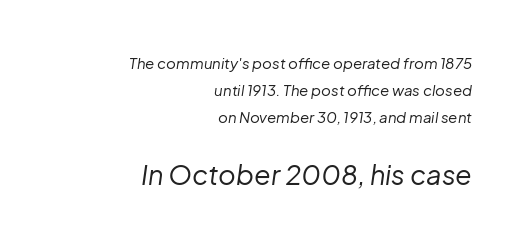
{"italic": "yes", "lean": "right", "slant_degrees": 8, "bold": "no", "underline": "no", "align": "right", "line_spacing_ratio": 1.81, "letter_spacing": "normal", "letter_spacing_em": 0.0, "larger_block": "second", "size_ratio": 1.8, "glyph_px": 27}
